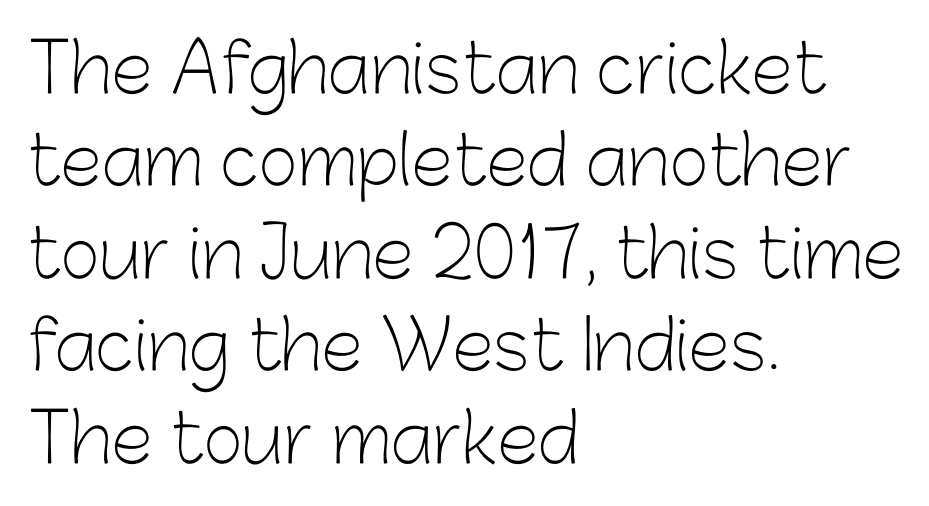
Inter-character spacing is left at the font's built-in metrics. Notice how descenders clear the ascenders below comfortably — that's standard leading. The font family rendered here belongs to the sans-serif group. Unlike italic type, these characters show no tilt at all.
